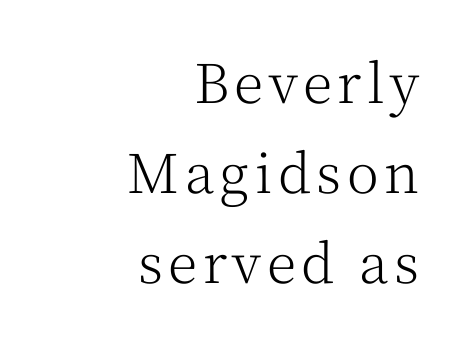
The designer left line spacing at the default. The rendering shows small feet on the letterforms — a serif design. The space directly below the letters is spotless. The letters stand upright; this is a roman face.
